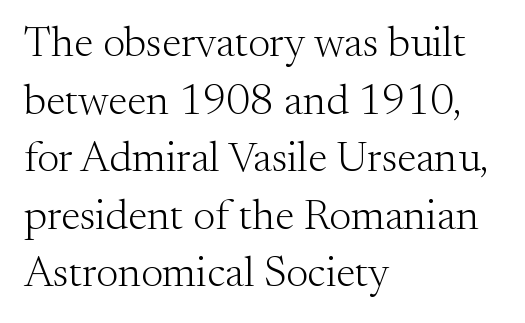
Q: Is the text bold? A: No.
Q: Is the text italic (slanted)? A: No, it is upright.
Q: Is the typeface a serif or a sans-serif typeface? A: Serif.
Q: Is the text underlined? A: No.
Q: How is the paragraph aligned? A: Left-aligned.
Q: Is the spacing between letters normal or unusually wide? A: Normal.
Q: Is the spacing between lines tight, normal or loose? A: Normal.
Q: Width (condensed, normal, or wide)? A: Normal.
Q: Stroke contrast? A: Medium.
Q: x-height? A: Small.
Q: Monospaced? A: No.
